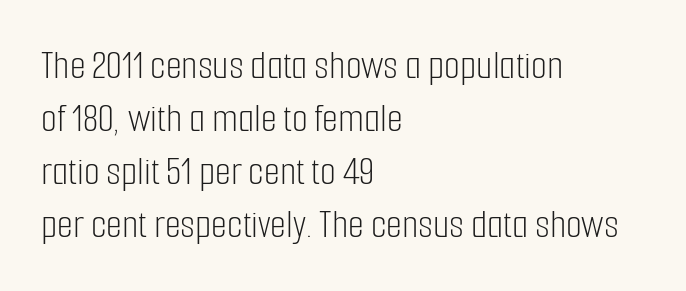
Q: Is the text bold? A: No.
Q: Is the text italic (slanted)? A: No, it is upright.
Q: Is the typeface a serif or a sans-serif typeface? A: Sans-serif.
Q: Is the text underlined? A: No.
Q: How is the paragraph aligned? A: Left-aligned.
Q: Is the spacing between letters normal or unusually wide? A: Normal.
Q: Is the spacing between lines tight, normal or loose? A: Normal.
Q: Width (condensed, normal, or wide)? A: Condensed.
Q: Stroke contrast? A: Low.
Q: x-height? A: Medium.
Q: Monospaced? A: No.
